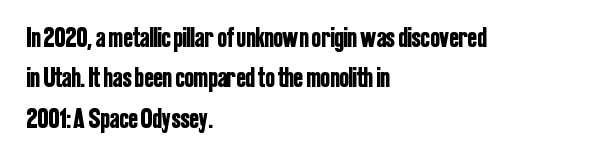
{"serif": "no", "italic": "no", "width": "condensed", "stroke_contrast": "low", "x_height": "medium", "monospaced": "no", "underline": "no", "align": "left", "line_spacing": "normal", "line_spacing_ratio": 1.44, "letter_spacing": "normal", "letter_spacing_em": 0.0, "glyph_px": 28}
